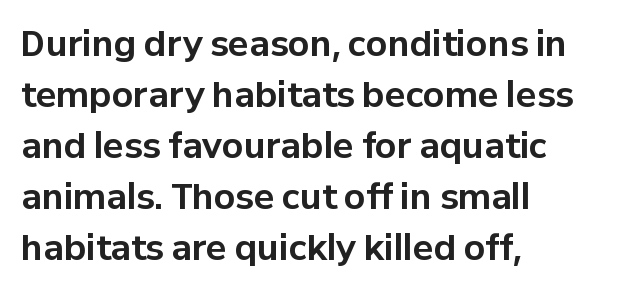
The rendering uses natural spacing where letterforms have individual widths. Nobody touched the tracking dial on this one. The rendering uses a moderate line-height, typical for paragraphs. Heavy-handed strokes throughout: this text is bold.
